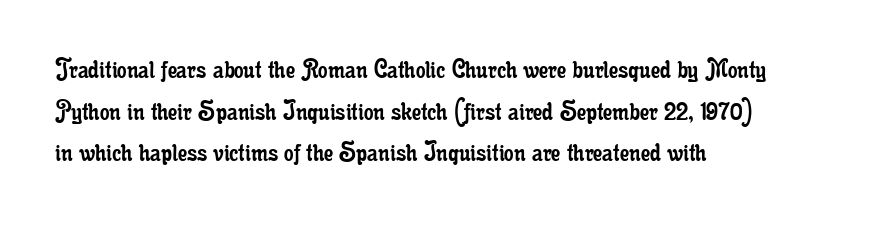
Q: Is the text bold? A: No.
Q: Is the text italic (slanted)? A: No, it is upright.
Q: Is the typeface a serif or a sans-serif typeface? A: Serif.
Q: Is the text underlined? A: No.
Q: How is the paragraph aligned? A: Left-aligned.
Q: Is the spacing between letters normal or unusually wide? A: Normal.
Q: Is the spacing between lines tight, normal or loose? A: Normal.
Q: Width (condensed, normal, or wide)? A: Condensed.
Q: Stroke contrast? A: Low.
Q: x-height? A: Small.
Q: Monospaced? A: No.
